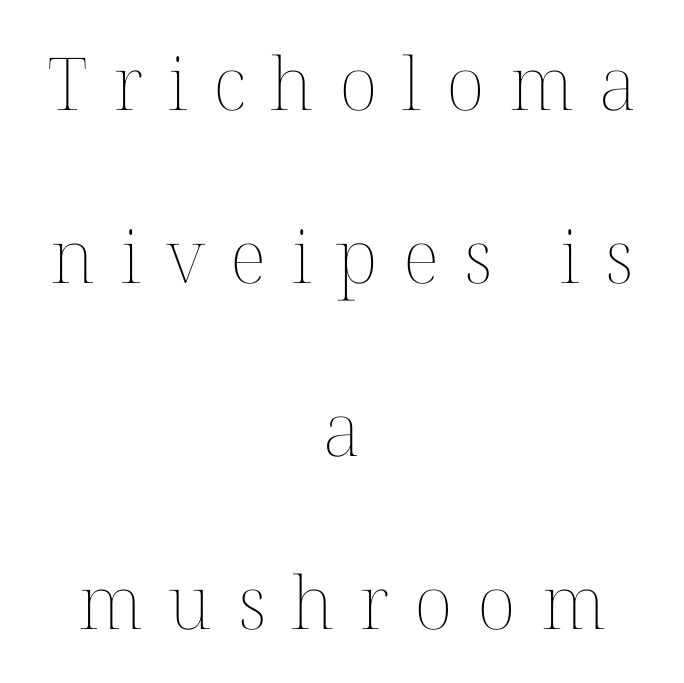
{"italic": "no", "bold": "no", "weight": "thin", "width": "normal", "stroke_contrast": "medium", "x_height": "medium", "monospaced": "no", "underline": "no", "align": "center", "line_spacing": "loose", "line_spacing_ratio": 2.37, "letter_spacing": "wide", "letter_spacing_em": 0.34, "glyph_px": 73}
